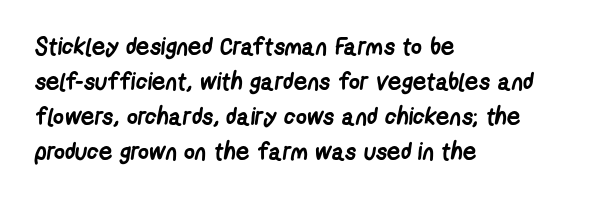
{"bold": "yes", "underline": "no", "align": "left", "line_spacing": "normal", "line_spacing_ratio": 1.46, "letter_spacing": "normal", "letter_spacing_em": 0.0, "glyph_px": 24}
